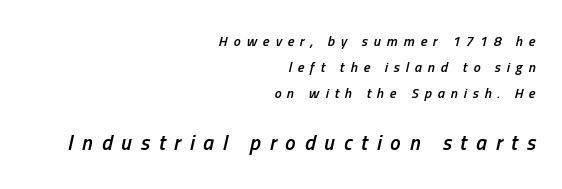
The block sitting lower on the canvas is the one with enlarged characters. This rendering features lettering with no underline. One-word summary of the alignment: right. A typesetter would call this heavily tracked-out type. Posture: slanted.
